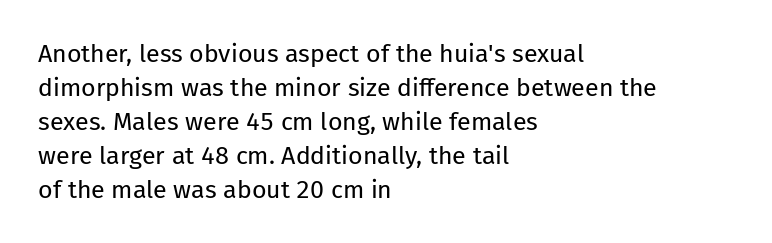
{"italic": "no", "bold": "no", "underline": "no", "align": "left", "line_spacing": "normal", "line_spacing_ratio": 1.36, "letter_spacing": "normal", "letter_spacing_em": 0.0, "glyph_px": 25}
